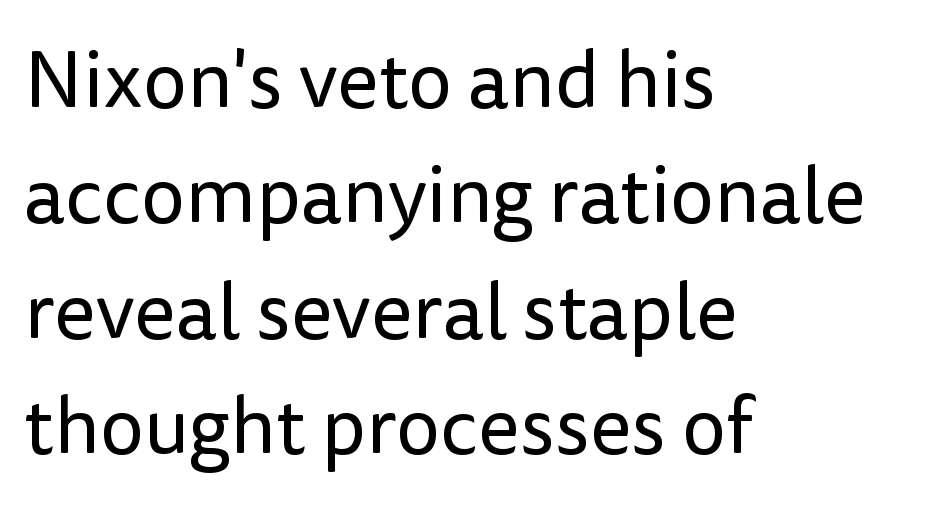
The image shows 79 px regular-weight sans-serif type, upright; set left-aligned, normal line spacing (1.46x), normal letter spacing, not underlined; low stroke contrast and a medium x-height.
